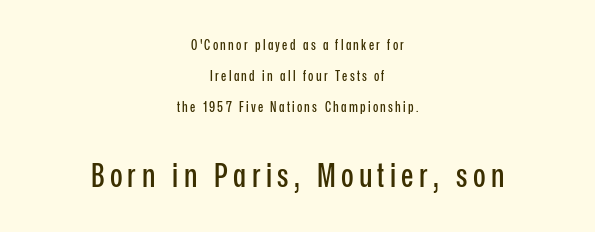
The image shows 33 px condensed sans-serif type, upright; set centered, loose line spacing (2.21x), not underlined; the second (bottom) block is 2.36x larger; low stroke contrast and a medium x-height.
